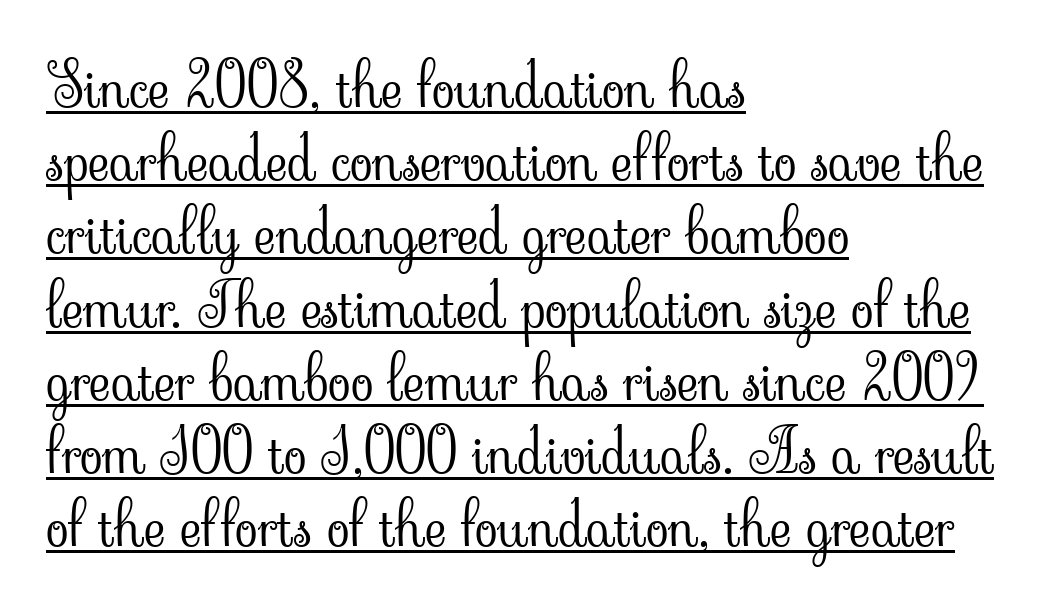
{"serif": "yes", "italic": "no", "bold": "no", "weight": "light", "width": "normal", "stroke_contrast": "low", "x_height": "small", "monospaced": "no", "underline": "yes", "align": "left", "line_spacing_ratio": 1.22, "letter_spacing": "normal", "letter_spacing_em": 0.0, "glyph_px": 60}
